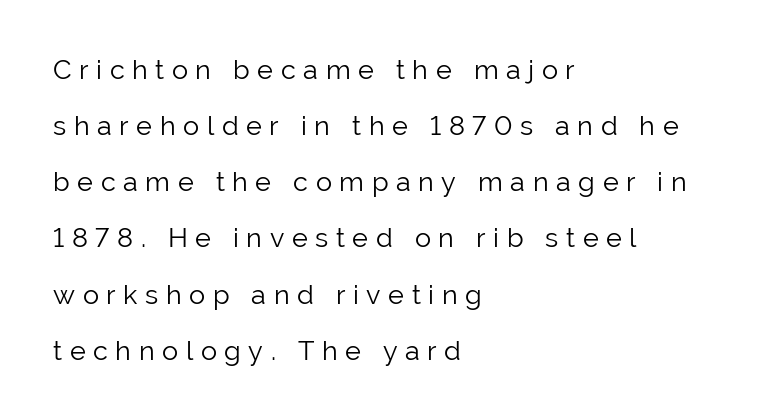
The image shows 27 px text type, upright; set left-aligned, loose line spacing (2.08x), unusually wide letter spacing (+0.28 em), not underlined.
